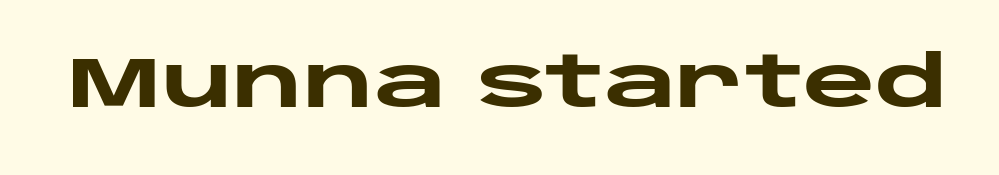
{"serif": "no", "italic": "no", "bold": "yes", "weight": "heavy", "width": "wide", "stroke_contrast": "low", "x_height": "large", "monospaced": "no", "underline": "no", "letter_spacing": "normal", "letter_spacing_em": 0.0, "glyph_px": 70}
